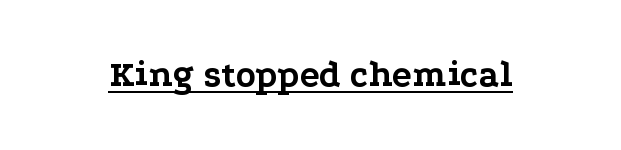
Decoration check: the copy is underlined. Nobody touched the tracking dial on this one. The designer went with a serif here, giving each stem small feet. Notice how thick the strokes are: this is what a full bold looks like. The letters advance in unequal steps, a hallmark of proportional type. You can tell it's not italic because the verticals are truly vertical.
